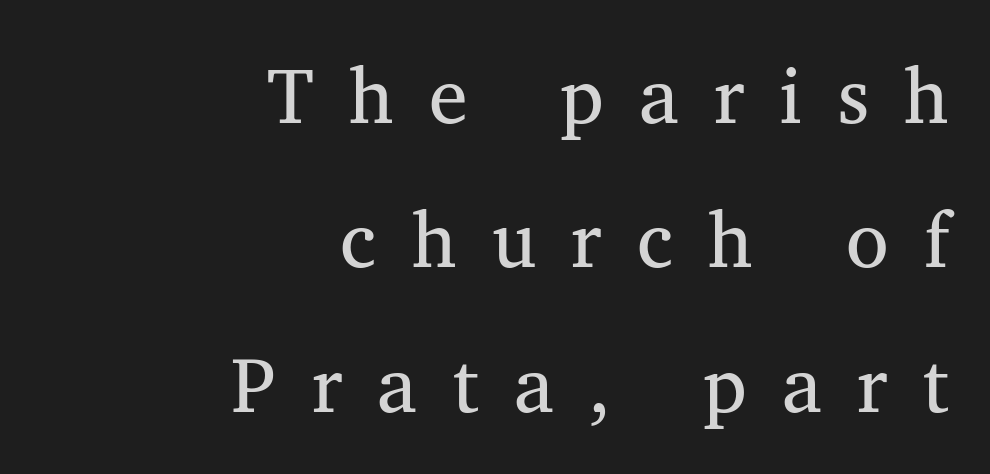
Q: Is the typeface a serif or a sans-serif typeface? A: Serif.
Q: Is the text underlined? A: No.
Q: How is the paragraph aligned? A: Right-aligned.
Q: Is the spacing between letters normal or unusually wide? A: Unusually wide.
Q: Width (condensed, normal, or wide)? A: Normal.
Q: Stroke contrast? A: Medium.
Q: x-height? A: Medium.
Q: Monospaced? A: No.
